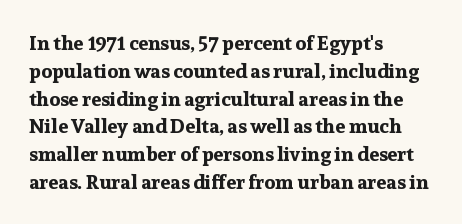
Q: Is the text bold? A: Yes.
Q: Is the text italic (slanted)? A: No, it is upright.
Q: Is the text underlined? A: No.
Q: How is the paragraph aligned? A: Left-aligned.
Q: Is the spacing between letters normal or unusually wide? A: Normal.
Q: Is the spacing between lines tight, normal or loose? A: Normal.
